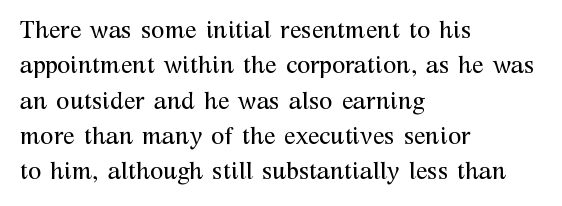
{"italic": "no", "bold": "no", "underline": "no", "align": "left", "line_spacing": "normal", "line_spacing_ratio": 1.47, "letter_spacing": "normal", "letter_spacing_em": 0.0, "glyph_px": 24}
